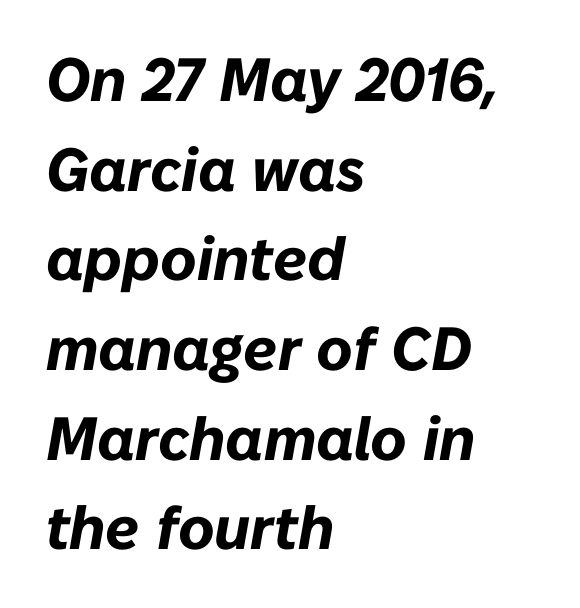
The image shows 61 px bold type, italic (leaning right); set left-aligned, normal line spacing (1.47x), normal letter spacing, not underlined; low stroke contrast and a medium x-height.
